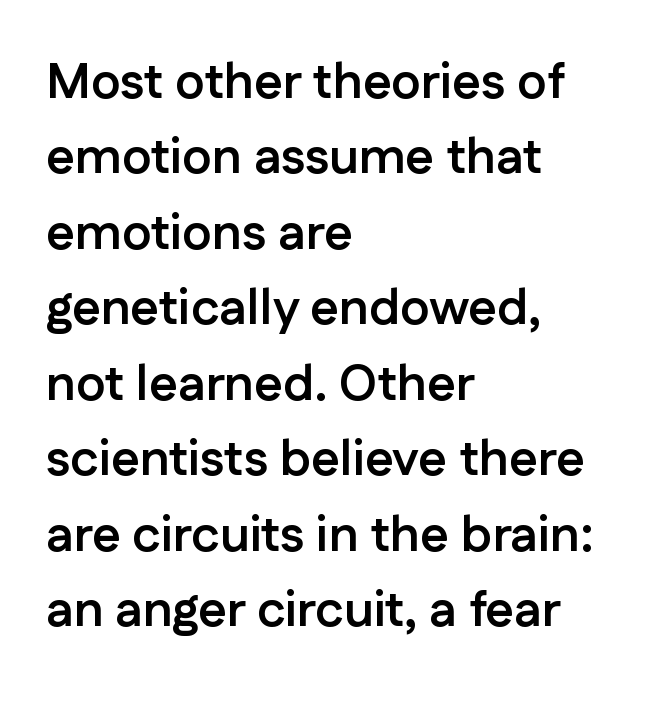
Q: Is the text bold? A: Yes.
Q: Is the text italic (slanted)? A: No, it is upright.
Q: Is the typeface a serif or a sans-serif typeface? A: Sans-serif.
Q: Is the text underlined? A: No.
Q: How is the paragraph aligned? A: Left-aligned.
Q: Is the spacing between letters normal or unusually wide? A: Normal.
Q: Is the spacing between lines tight, normal or loose? A: Normal.
Q: Width (condensed, normal, or wide)? A: Normal.
Q: Stroke contrast? A: Low.
Q: x-height? A: Medium.
Q: Monospaced? A: No.
